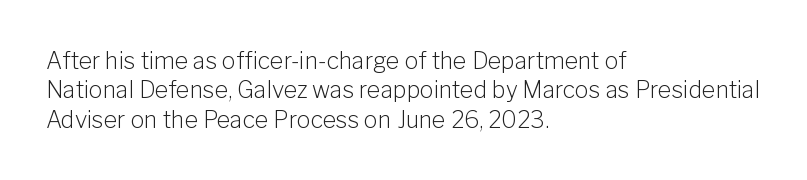
It's the straight-up-and-down kind of type. The face used here is rendered with its standard letterfit. The setting favours the left margin, as ordinary paragraphs usually do. This is not heavy type; no bold has been used. Interline gaps are of average width in this sample.
